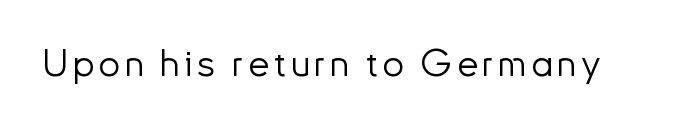
Q: Is the text bold? A: No.
Q: Is the text italic (slanted)? A: No, it is upright.
Q: Is the typeface a serif or a sans-serif typeface? A: Sans-serif.
Q: Is the text underlined? A: No.
Q: Width (condensed, normal, or wide)? A: Normal.
Q: Stroke contrast? A: Low.
Q: x-height? A: Small.
Q: Monospaced? A: No.
